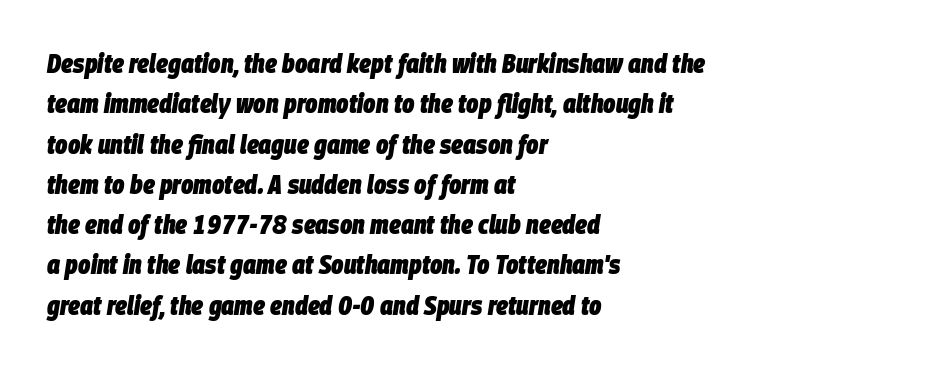
Baseline-to-baseline distance is the conventional proportion of letter height. Spacing between characters is what you'd get straight out of the box. Type without underlining. A classic flush-left, rag-right setting is used for this passage. These words are printed bold, with thick strokes throughout.
